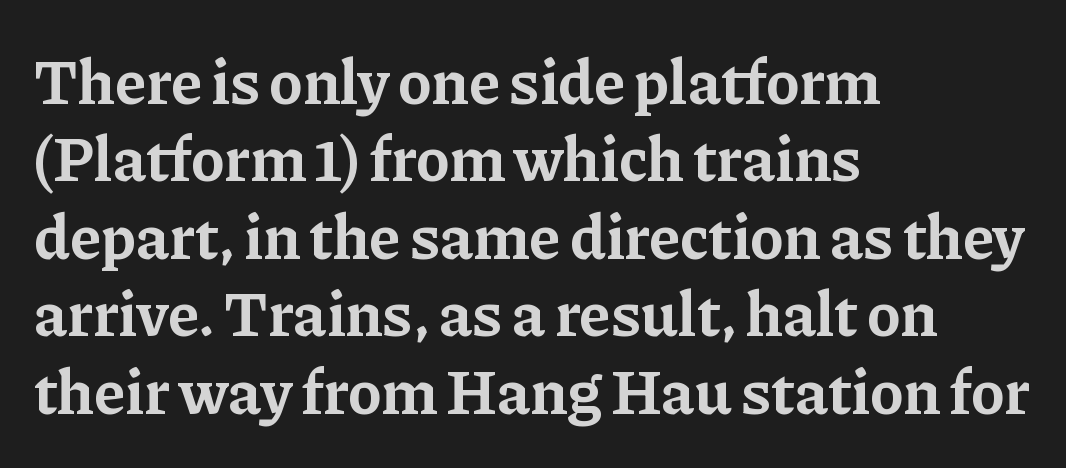
{"serif": "yes", "italic": "no", "bold": "yes", "weight": "bold", "width": "normal", "stroke_contrast": "low", "x_height": "medium", "monospaced": "no", "underline": "no", "align": "left", "line_spacing_ratio": 1.23, "letter_spacing": "normal", "letter_spacing_em": 0.0, "glyph_px": 63}
